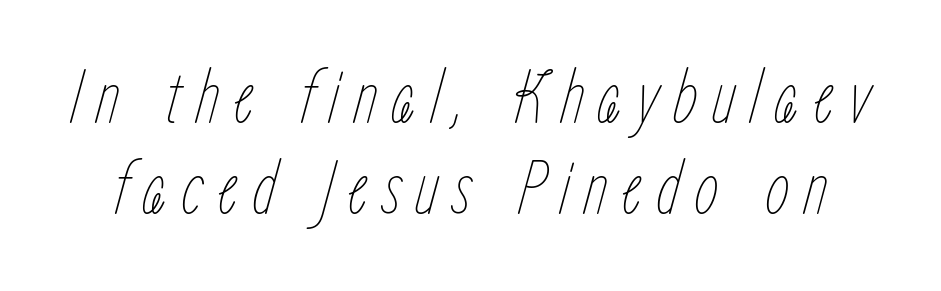
Q: Is the text bold? A: No.
Q: Is the text italic (slanted)? A: Yes, it leans right by about 15 degrees.
Q: Is the text underlined? A: No.
Q: Is the spacing between lines tight, normal or loose? A: Tight.
Q: Width (condensed, normal, or wide)? A: Condensed.
Q: Stroke contrast? A: Low.
Q: x-height? A: Medium.
Q: Monospaced? A: No.
